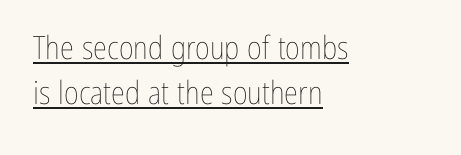
The image shows 32 px thin, condensed type, upright; set left-aligned, normal line spacing (1.4x), normal letter spacing, underlined; low stroke contrast and a medium x-height.
